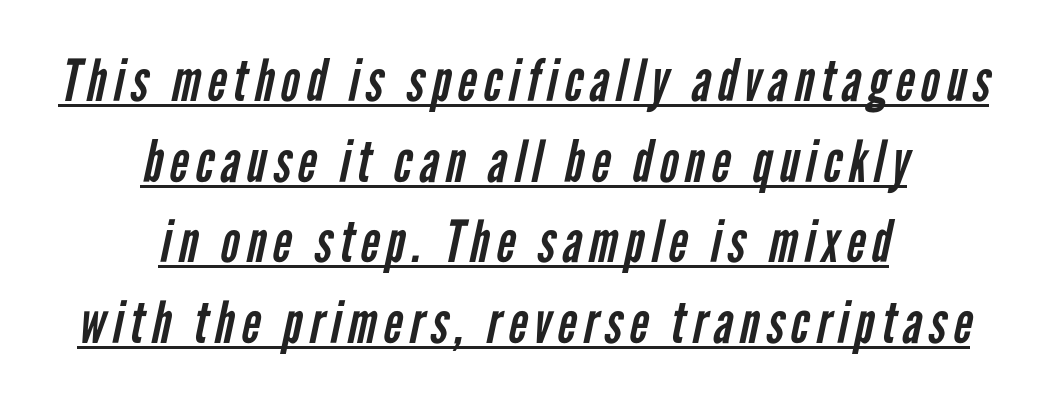
Notice how the passage keeps no hard edge, just a central spine. Font category for this specimen: sans-serif. A baseline rule has been typeset under these characters. Stems and bowls with no extra thickness — not bold. Is this a fixed-width face? No — the glyphs have proportional, varying widths.
